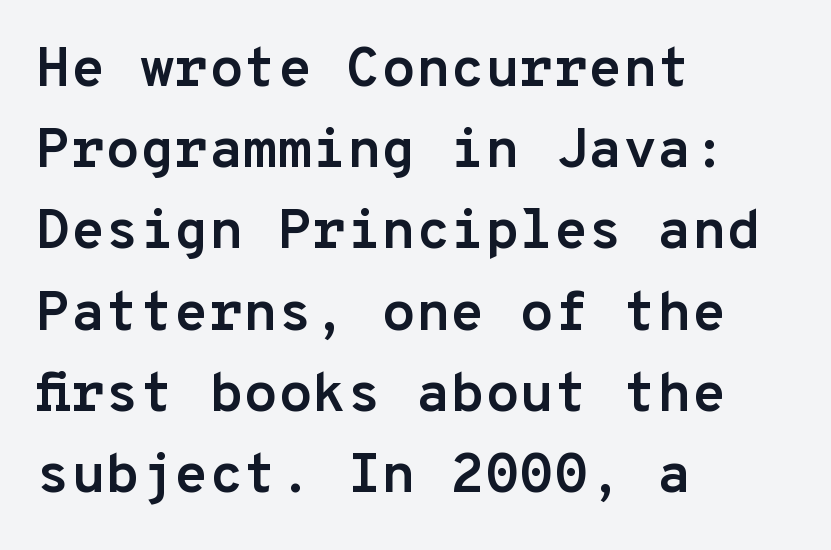
The image shows 56 px semibold sans-serif type, upright, monospaced; set left-aligned, normal line spacing (1.45x), normal letter spacing, not underlined; low stroke contrast and a medium x-height.
